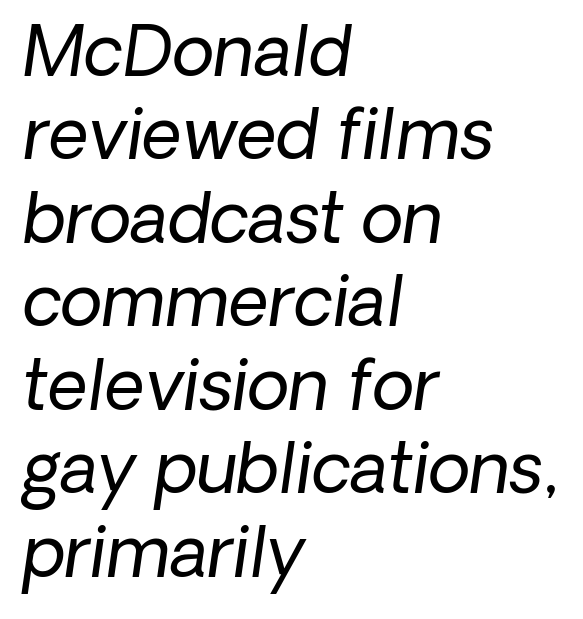
What kind of face is this? One without serifs — a sans. Weight: not bold — regular or lighter. A typesetter would call this proportional, since set widths differ per character. This rendering features lettering with no underline. The lines in this sample share a left origin and differ only in where they stop. Caption: standard tracking, unaltered.
